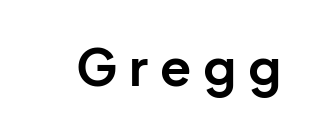
The lettering stays uniformly vertical, giving the passage a roman look. The passage shown is typed in a proportional face where columns would drift. Regarding serifs, this sample does without them. The rendering inserts visible extra space after every character.
